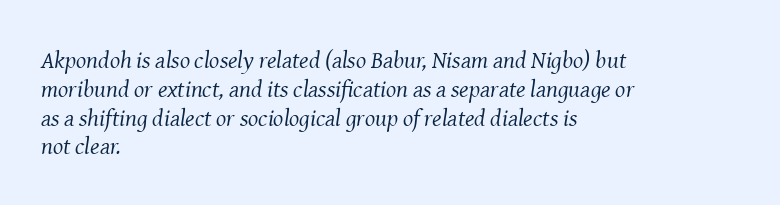
Q: Is the text bold? A: No.
Q: Is the text italic (slanted)? A: Yes, it leans right by about 8 degrees.
Q: Is the text underlined? A: No.
Q: How is the paragraph aligned? A: Left-aligned.
Q: Is the spacing between letters normal or unusually wide? A: Normal.
